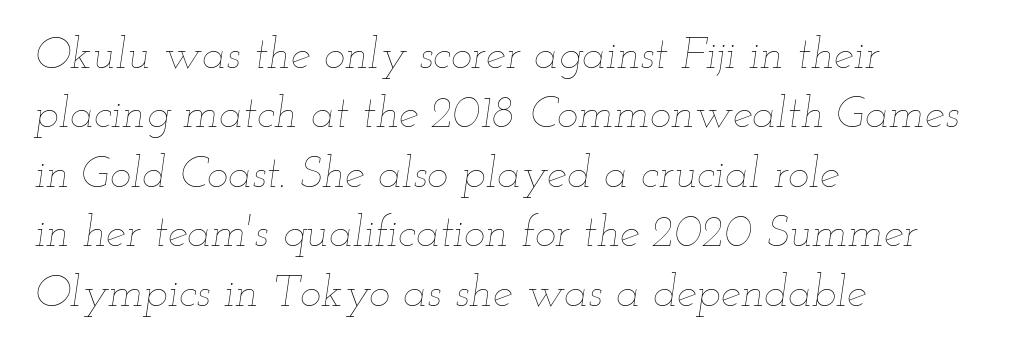
The image shows 45 px thin, wide type, italic (leaning right); set left-aligned, normal line spacing (1.32x), normal letter spacing, not underlined; low stroke contrast and a small x-height.
